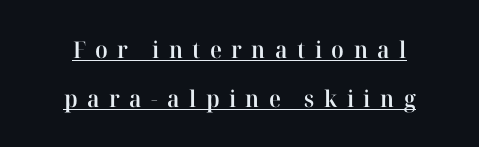
These lines carry some extra weight — a demibold, not a full bold. The letterforms stand isolated, each surrounded by extra space. The lettering is marked with a stroke running underneath it. These lines were composed using upright roman letters. In terms of leading, this rendering errs on the spacious side.
